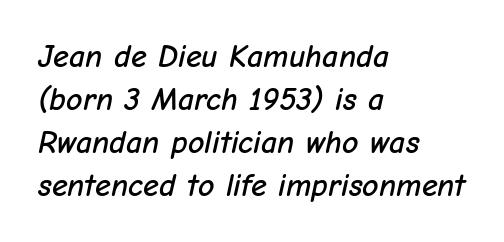
Q: Is the text italic (slanted)? A: Yes, it leans right by about 12 degrees.
Q: Is the text underlined? A: No.
Q: How is the paragraph aligned? A: Left-aligned.
Q: Is the spacing between letters normal or unusually wide? A: Normal.
Q: Is the spacing between lines tight, normal or loose? A: Normal.
Q: Width (condensed, normal, or wide)? A: Normal.
Q: Stroke contrast? A: Low.
Q: x-height? A: Medium.
Q: Monospaced? A: No.
